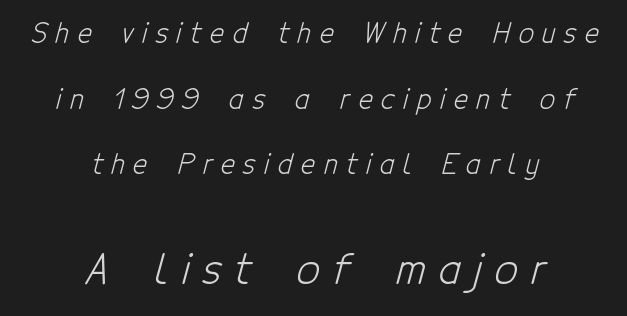
{"serif": "no", "bold": "no", "weight": "light", "width": "condensed", "stroke_contrast": "low", "x_height": "medium", "monospaced": "no", "underline": "no", "align": "center", "line_spacing": "loose", "line_spacing_ratio": 2.43, "letter_spacing": "wide", "letter_spacing_em": 0.31, "larger_block": "second", "size_ratio": 1.52, "glyph_px": 41}
